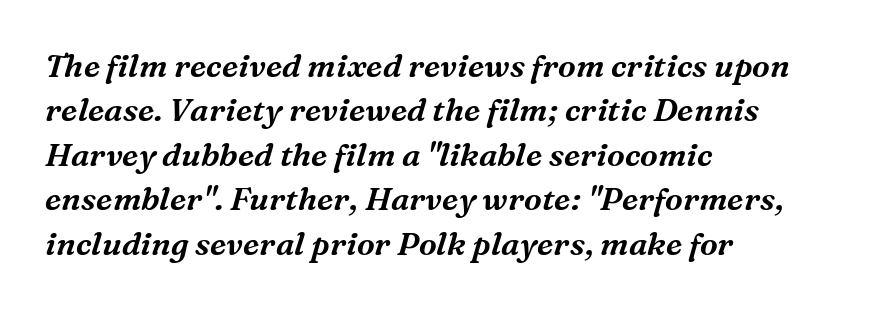
The image shows 32 px serif type, italic (leaning right); set left-aligned, normal line spacing (1.39x), normal letter spacing, not underlined; medium stroke contrast and a medium x-height.
